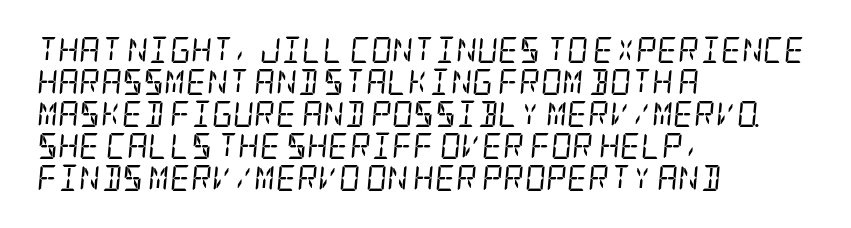
The image shows 26 px text type, italic (leaning right); set left-aligned, line spacing 1.23x, normal letter spacing, not underlined.
